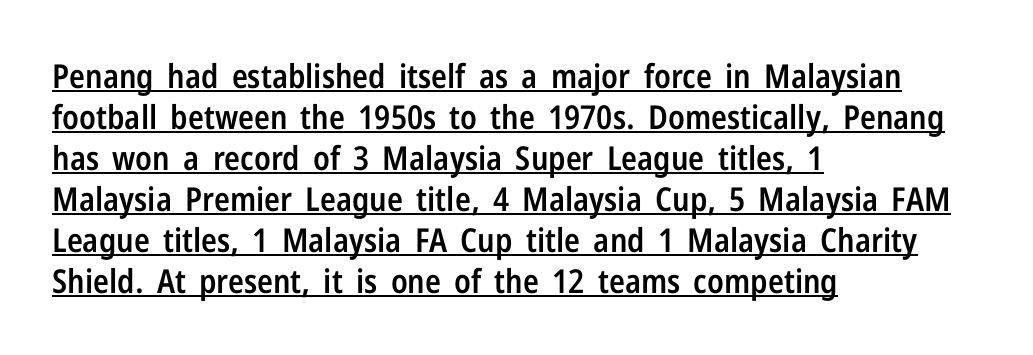
Q: Is the text bold? A: Semi-bold.
Q: Is the text italic (slanted)? A: No, it is upright.
Q: Is the typeface a serif or a sans-serif typeface? A: Sans-serif.
Q: Is the text underlined? A: Yes.
Q: How is the paragraph aligned? A: Left-aligned.
Q: Is the spacing between letters normal or unusually wide? A: Normal.
Q: Width (condensed, normal, or wide)? A: Condensed.
Q: Stroke contrast? A: Low.
Q: x-height? A: Medium.
Q: Monospaced? A: No.
